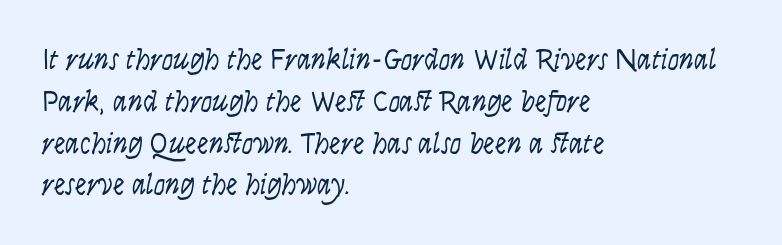
The image shows 29 px light, condensed sans-serif type; set left-aligned, normal line spacing (1.44x), normal letter spacing, not underlined; low stroke contrast and a large x-height.
